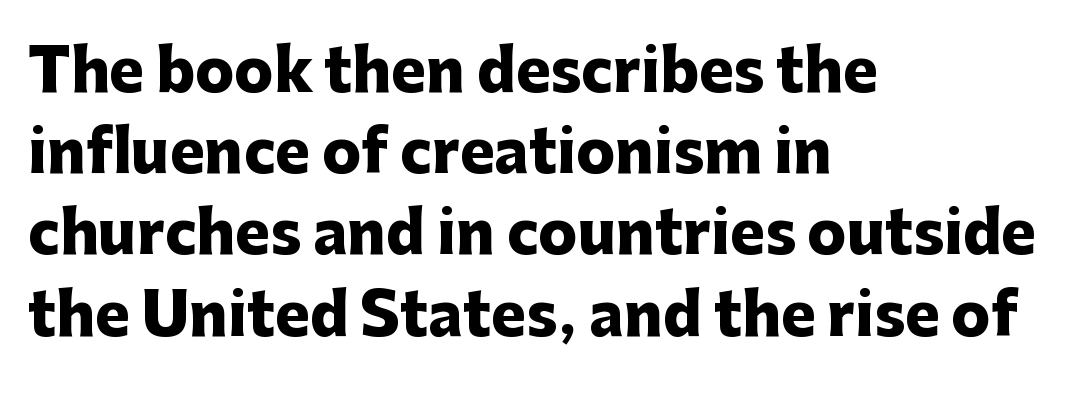
Standard letterfit; no display-style spreading of the glyphs. The gap between lines stays unmarked. Emphasis by weight is at full strength: bold. The paragraph shown leans on its left margin.
